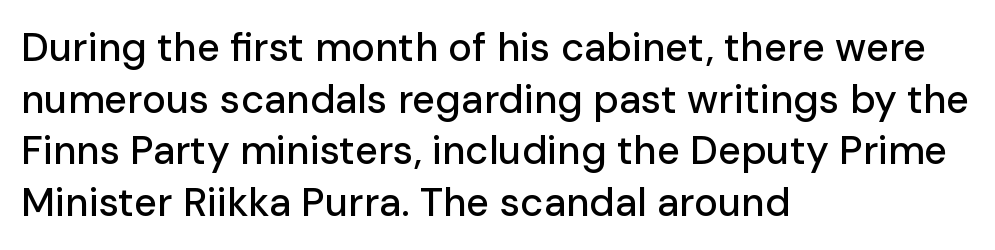
The image shows 40 px sans-serif type, upright; set left-aligned, normal line spacing (1.29x), normal letter spacing, not underlined; low stroke contrast and a medium x-height.
